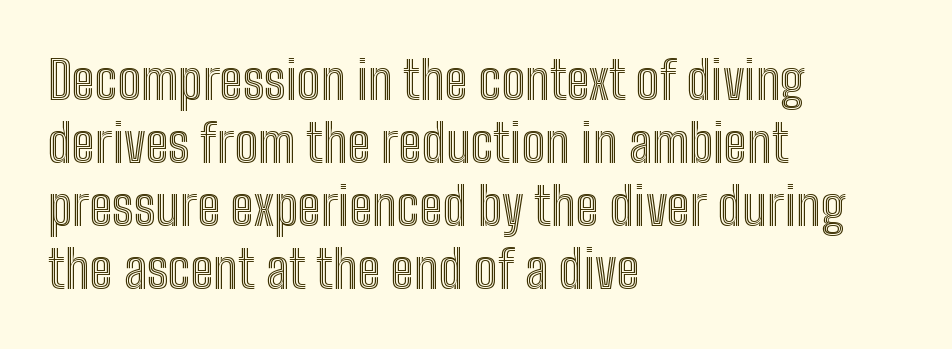
{"italic": "no", "width": "condensed", "x_height": "medium", "monospaced": "no", "underline": "no", "align": "left", "line_spacing_ratio": 1.21, "letter_spacing": "normal", "letter_spacing_em": 0.0, "glyph_px": 52}
